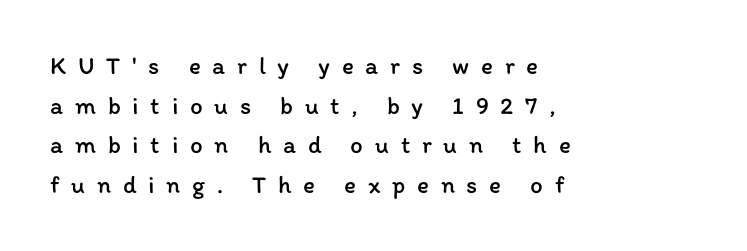
Q: Is the text bold? A: No.
Q: Is the text italic (slanted)? A: No, it is upright.
Q: Is the text underlined? A: No.
Q: How is the paragraph aligned? A: Left-aligned.
Q: Is the spacing between letters normal or unusually wide? A: Unusually wide.
Q: Is the spacing between lines tight, normal or loose? A: Normal.
